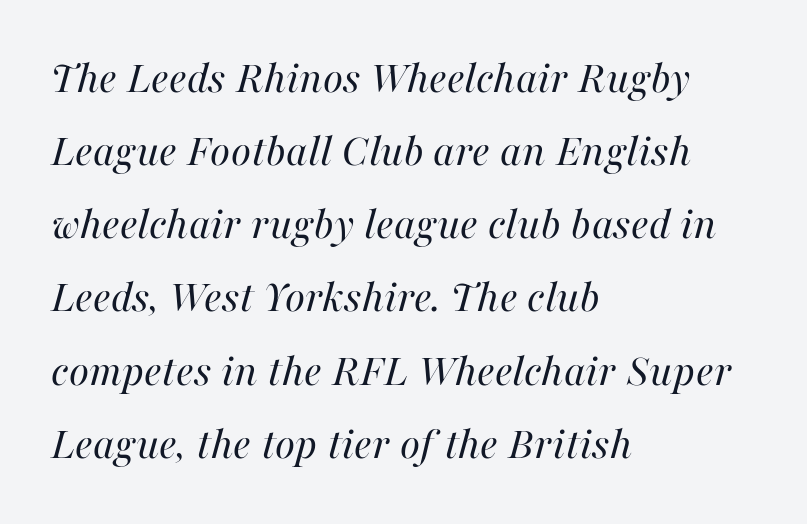
{"italic": "yes", "lean": "right", "slant_degrees": 16, "bold": "no", "weight": "regular", "width": "normal", "stroke_contrast": "high", "x_height": "medium", "monospaced": "no", "underline": "no", "align": "left", "line_spacing": "normal", "line_spacing_ratio": 1.59, "letter_spacing": "normal", "letter_spacing_em": 0.0, "glyph_px": 46}
